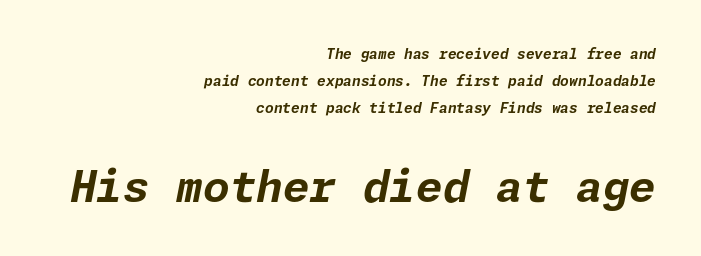
{"italic": "yes", "lean": "right", "slant_degrees": 11, "bold": "yes", "weight": "bold", "width": "normal", "stroke_contrast": "low", "x_height": "medium", "underline": "no", "align": "right", "line_spacing": "loose", "line_spacing_ratio": 1.94, "letter_spacing": "normal", "letter_spacing_em": 0.0, "larger_block": "second", "size_ratio": 3.07, "glyph_px": 43}
